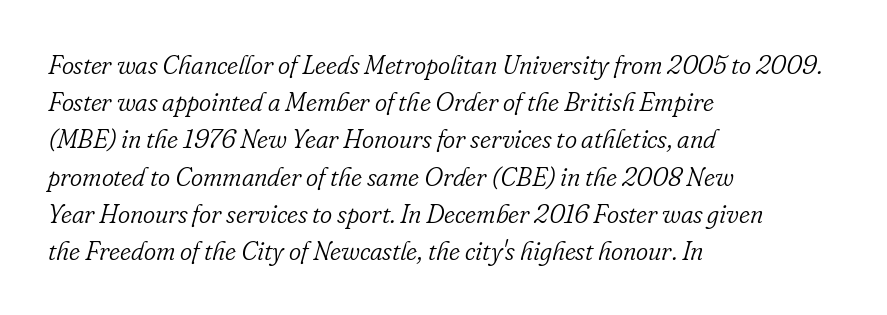
Q: Is the text bold? A: No.
Q: Is the text italic (slanted)? A: Yes, it leans right by about 16 degrees.
Q: Is the text underlined? A: No.
Q: How is the paragraph aligned? A: Left-aligned.
Q: Is the spacing between letters normal or unusually wide? A: Normal.
Q: Is the spacing between lines tight, normal or loose? A: Normal.
